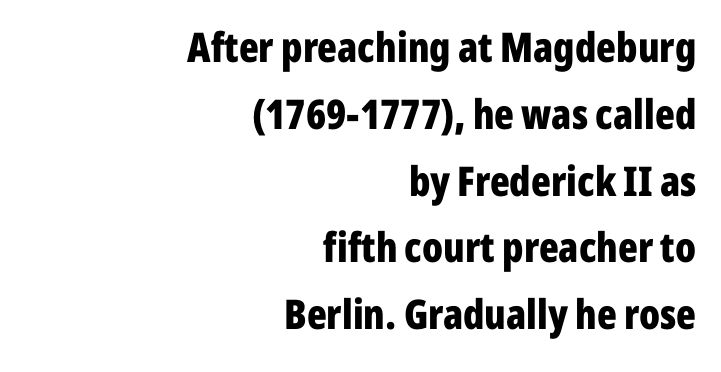
{"serif": "no", "italic": "no", "bold": "yes", "weight": "bold", "width": "condensed", "stroke_contrast": "low", "x_height": "medium", "monospaced": "no", "underline": "no", "align": "right", "line_spacing": "normal", "line_spacing_ratio": 1.63, "letter_spacing": "normal", "letter_spacing_em": 0.0, "glyph_px": 41}
